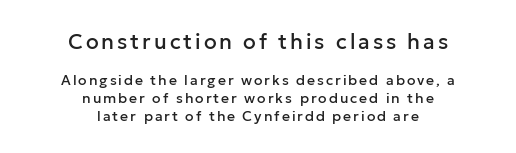
Q: Is the text italic (slanted)? A: No, it is upright.
Q: Is the text underlined? A: No.
Q: How is the paragraph aligned? A: Centered.
Q: Is the spacing between lines tight, normal or loose? A: Normal.
Q: Which block of text is set in a larger size, the first (top) or the second (bottom)? A: The first (top) one.
